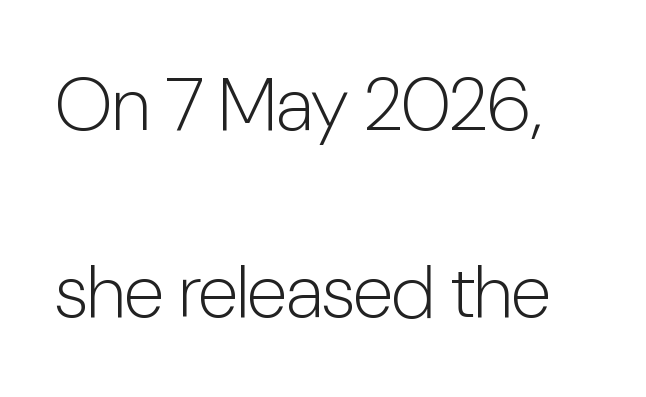
Q: Is the text bold? A: No.
Q: Is the text italic (slanted)? A: No, it is upright.
Q: Is the typeface a serif or a sans-serif typeface? A: Sans-serif.
Q: Is the text underlined? A: No.
Q: Is the spacing between letters normal or unusually wide? A: Normal.
Q: Is the spacing between lines tight, normal or loose? A: Loose.
Q: Width (condensed, normal, or wide)? A: Condensed.
Q: Stroke contrast? A: Low.
Q: x-height? A: Medium.
Q: Monospaced? A: No.
